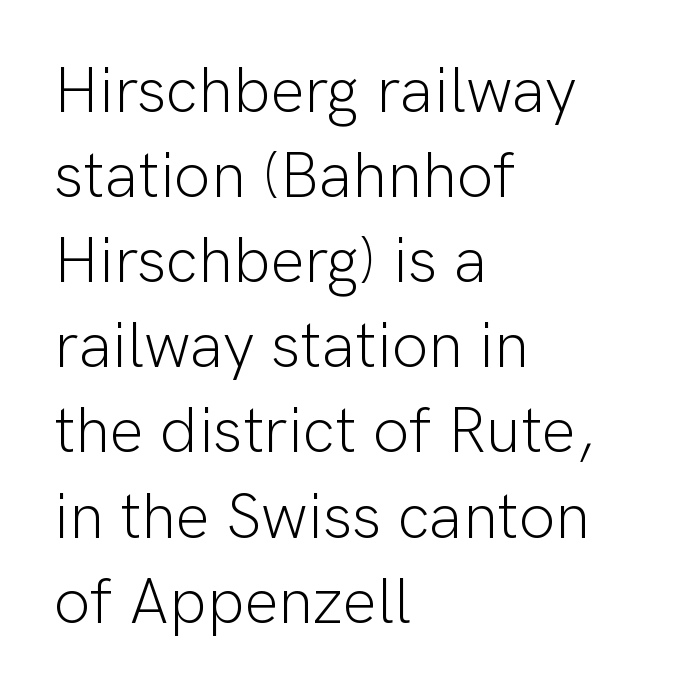
{"serif": "no", "italic": "no", "bold": "no", "weight": "light", "width": "normal", "stroke_contrast": "low", "x_height": "medium", "monospaced": "no", "underline": "no", "align": "left", "line_spacing": "normal", "line_spacing_ratio": 1.33, "letter_spacing": "normal", "letter_spacing_em": 0.0, "glyph_px": 64}
